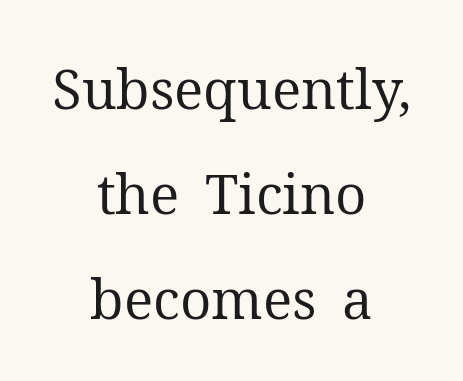
{"serif": "yes", "italic": "no", "bold": "no", "weight": "regular", "width": "normal", "stroke_contrast": "medium", "x_height": "medium", "monospaced": "no", "underline": "no", "align": "center", "line_spacing": "loose", "line_spacing_ratio": 1.91, "letter_spacing": "normal", "letter_spacing_em": 0.0, "glyph_px": 55}
